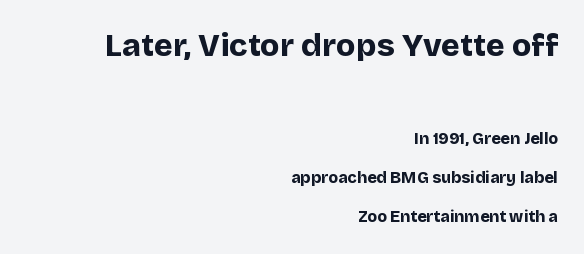
{"serif": "no", "italic": "no", "bold": "yes", "weight": "bold", "width": "normal", "stroke_contrast": "low", "x_height": "large", "monospaced": "no", "underline": "no", "align": "right", "line_spacing": "loose", "line_spacing_ratio": 2.43, "letter_spacing": "normal", "letter_spacing_em": 0.0, "larger_block": "first", "size_ratio": 2.0, "glyph_px": 32}
